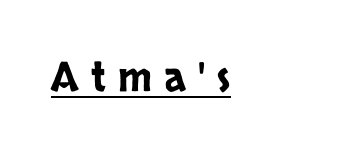
Observe the wide spacing: letters keep a clear distance from each other. The typography opts for an upright posture over an oblique one. Classification — sans serif. Think of a printed novel: that variable character pitch is what you see here.
